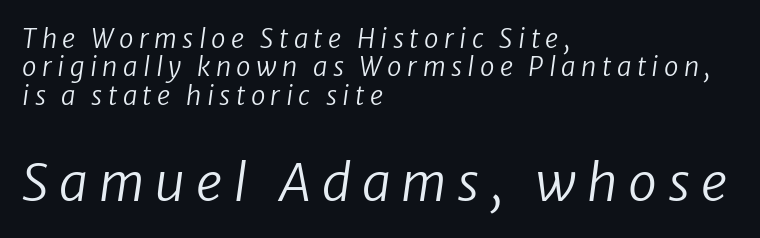
The image shows 52 px regular-weight type, italic (leaning right); set left-aligned, tight line spacing (1.09x), unusually wide letter spacing (+0.21 em), not underlined; the second (bottom) block is 2.0x larger; low stroke contrast and a medium x-height.
